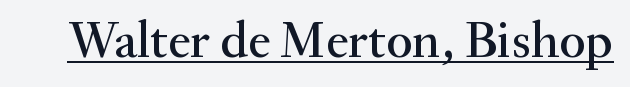
The image shows 52 px serif type, upright; set normal letter spacing, underlined; medium stroke contrast and a small x-height.
